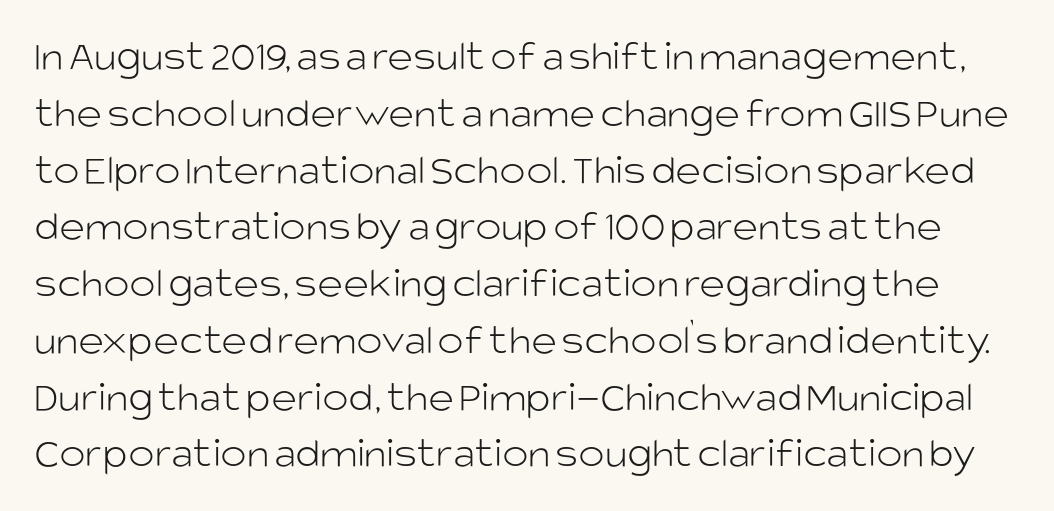
The image shows 44 px light sans-serif type, upright; set normal line spacing (1.29x), normal letter spacing, not underlined; low stroke contrast and a large x-height.
